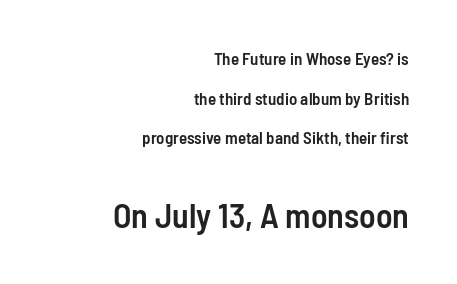
Casual observation: everything's shoved over to the right. Spacing between characters is what you'd get straight out of the box. A typesetter would call this proportional, since set widths differ per character. Are there feet on the stems? There aren't — it's a sans.
